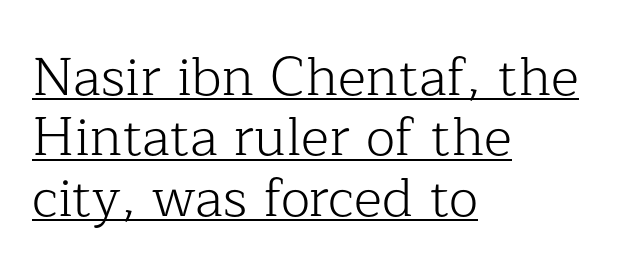
Q: Is the text bold? A: No.
Q: Is the text italic (slanted)? A: No, it is upright.
Q: Is the typeface a serif or a sans-serif typeface? A: Serif.
Q: Is the text underlined? A: Yes.
Q: How is the paragraph aligned? A: Left-aligned.
Q: Is the spacing between letters normal or unusually wide? A: Normal.
Q: Is the spacing between lines tight, normal or loose? A: Tight.
Q: Width (condensed, normal, or wide)? A: Normal.
Q: Stroke contrast? A: Low.
Q: x-height? A: Medium.
Q: Monospaced? A: No.
